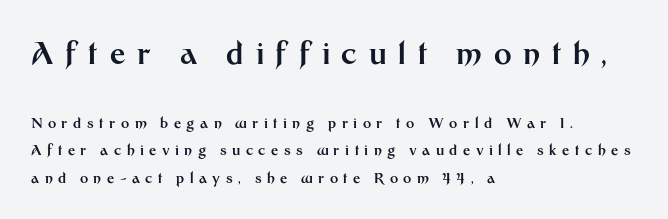
The image shows 30 px bold sans-serif type, upright; set left-aligned, loose line spacing (1.94x), unusually wide letter spacing (+0.39 em), not underlined; the first (top) block is 2.14x larger; medium stroke contrast and a medium x-height.
